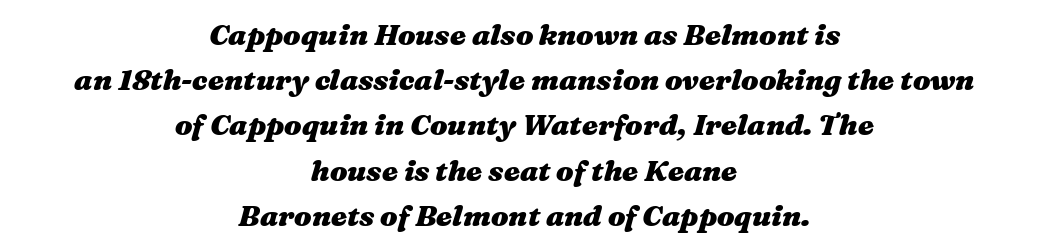
Q: Is the text bold? A: Yes.
Q: Is the text italic (slanted)? A: Yes, it leans right by about 16 degrees.
Q: Is the text underlined? A: No.
Q: How is the paragraph aligned? A: Centered.
Q: Is the spacing between letters normal or unusually wide? A: Normal.
Q: Is the spacing between lines tight, normal or loose? A: Normal.
Q: Width (condensed, normal, or wide)? A: Wide.
Q: Stroke contrast? A: Medium.
Q: x-height? A: Medium.
Q: Monospaced? A: No.
